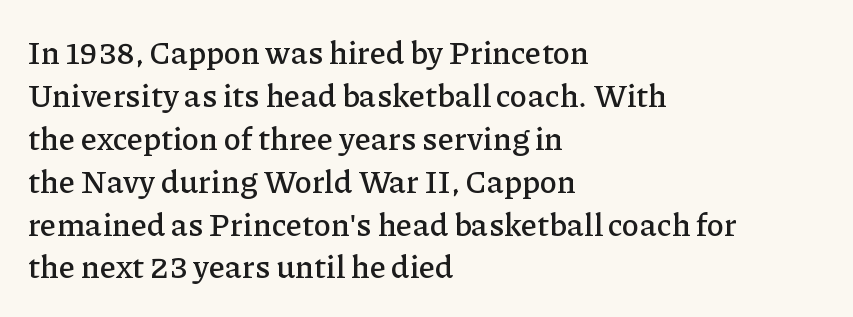
The image shows 32 px serif type, upright; set left-aligned, normal line spacing (1.34x), normal letter spacing, not underlined; low stroke contrast and a medium x-height.
